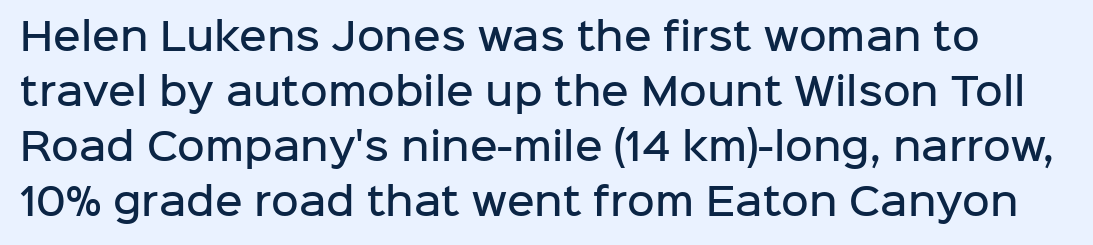
If you drew a line through each stem, it would be perfectly vertical. Anything drawn beneath the words? Only blank space. Characters follow at the spacing the type designer built in. Looks like regular typesetting: each glyph gets only the width it needs. The designer left line spacing at the default. Check where the strokes stop: nothing finishes them off — pure sans.
